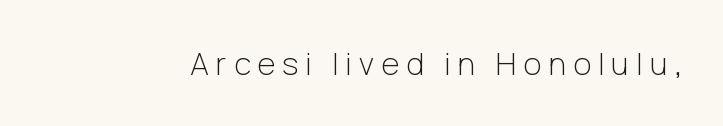
Q: Is the text bold? A: No.
Q: Is the text italic (slanted)? A: No, it is upright.
Q: Is the typeface a serif or a sans-serif typeface? A: Sans-serif.
Q: Is the text underlined? A: No.
Q: Is the spacing between letters normal or unusually wide? A: Unusually wide.
Q: Width (condensed, normal, or wide)? A: Normal.
Q: Stroke contrast? A: Low.
Q: x-height? A: Medium.
Q: Monospaced? A: No.
